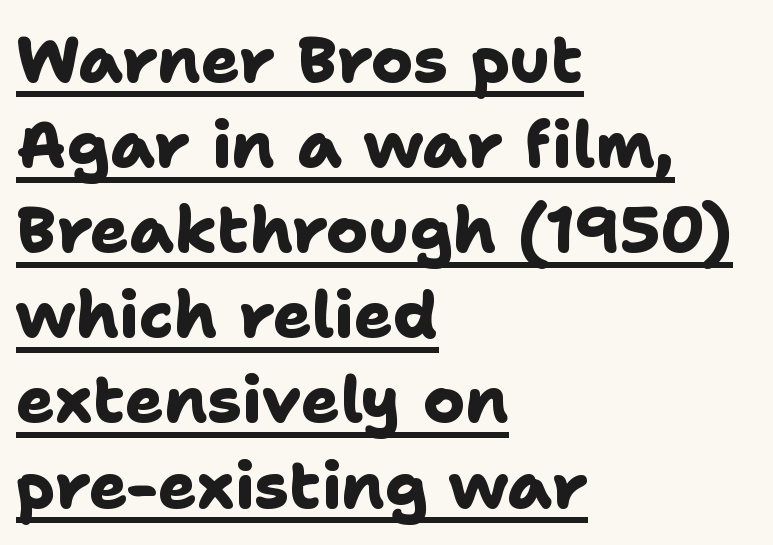
Q: Is the text bold? A: Yes.
Q: Is the typeface a serif or a sans-serif typeface? A: Sans-serif.
Q: Is the text underlined? A: Yes.
Q: How is the paragraph aligned? A: Left-aligned.
Q: Is the spacing between letters normal or unusually wide? A: Normal.
Q: Is the spacing between lines tight, normal or loose? A: Normal.
Q: Width (condensed, normal, or wide)? A: Normal.
Q: Stroke contrast? A: Low.
Q: x-height? A: Medium.
Q: Monospaced? A: No.
